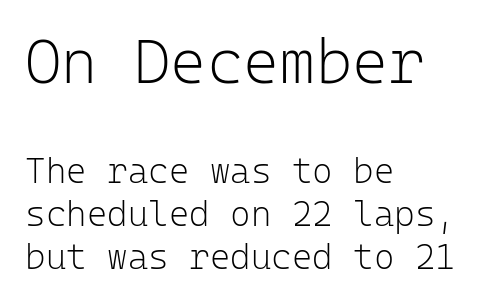
The image shows 62 px light sans-serif type, upright, monospaced; set left-aligned, line spacing 1.22x, normal letter spacing, not underlined; the first (top) block is 1.77x larger; low stroke contrast and a medium x-height.
